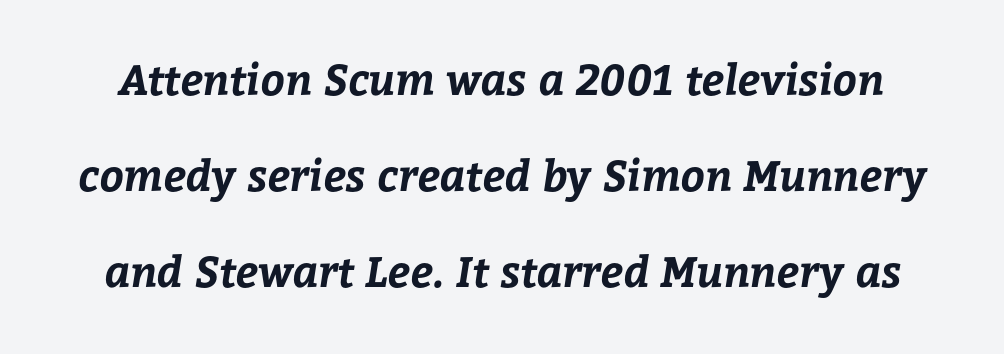
These lines are rendered in a variable-pitch font. Descenders are the only things crossing below the line. One glance says open: line gaps are wider than usual. Students, note that the glyphs here touch the page at normal intervals. Every letter is thick-stroked: bold, no question.
